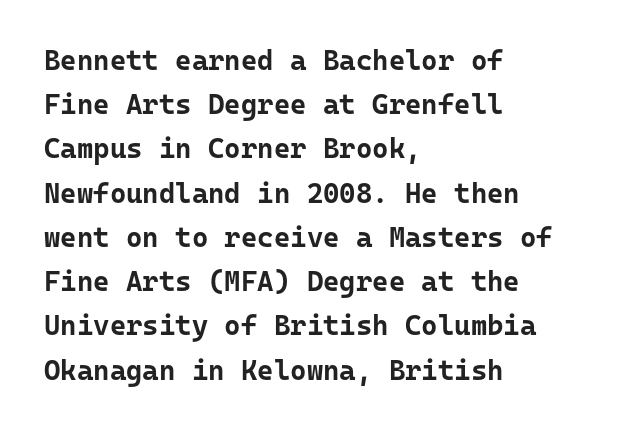
The image shows 28 px bold sans-serif type, upright, monospaced; set left-aligned, normal line spacing (1.58x), normal letter spacing, not underlined; low stroke contrast and a medium x-height.
